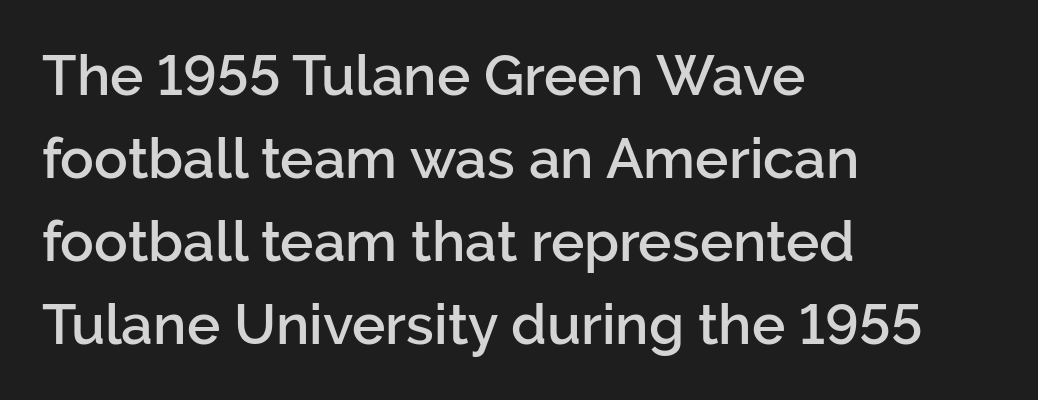
Q: Is the text bold? A: Semi-bold.
Q: Is the text italic (slanted)? A: No, it is upright.
Q: Is the typeface a serif or a sans-serif typeface? A: Sans-serif.
Q: Is the text underlined? A: No.
Q: How is the paragraph aligned? A: Left-aligned.
Q: Is the spacing between letters normal or unusually wide? A: Normal.
Q: Is the spacing between lines tight, normal or loose? A: Normal.
Q: Width (condensed, normal, or wide)? A: Normal.
Q: Stroke contrast? A: Low.
Q: x-height? A: Medium.
Q: Monospaced? A: No.
